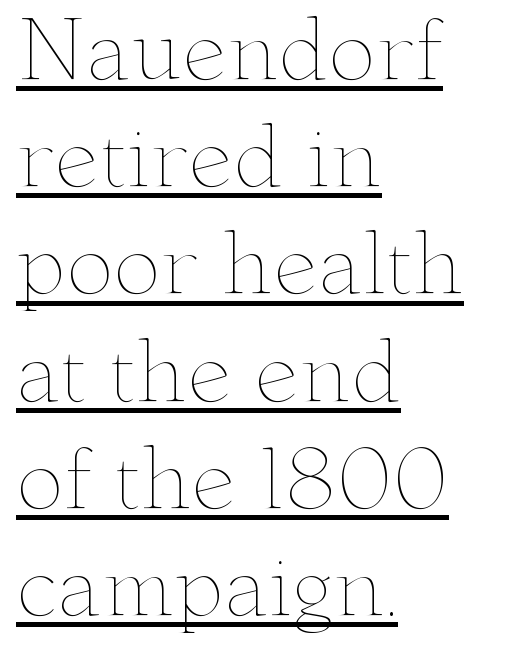
Q: Is the text bold? A: No.
Q: Is the text italic (slanted)? A: No, it is upright.
Q: Is the text underlined? A: Yes.
Q: How is the paragraph aligned? A: Left-aligned.
Q: Is the spacing between letters normal or unusually wide? A: Normal.
Q: Is the spacing between lines tight, normal or loose? A: Normal.
Q: Width (condensed, normal, or wide)? A: Wide.
Q: Stroke contrast? A: Low.
Q: x-height? A: Small.
Q: Monospaced? A: No.
